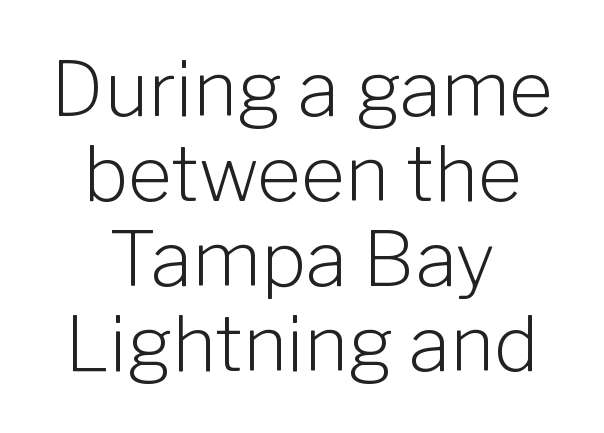
{"serif": "no", "italic": "no", "bold": "no", "weight": "light", "width": "normal", "stroke_contrast": "low", "x_height": "medium", "monospaced": "no", "underline": "no", "align": "center", "line_spacing": "tight", "line_spacing_ratio": 1.12, "letter_spacing": "normal", "letter_spacing_em": 0.0, "glyph_px": 76}
